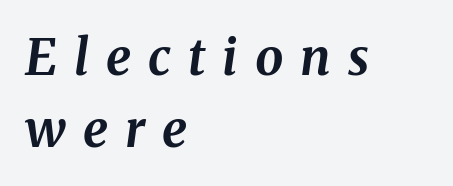
Q: Is the text bold? A: Yes.
Q: Is the text italic (slanted)? A: Yes, it leans right by about 8 degrees.
Q: Is the text underlined? A: No.
Q: How is the paragraph aligned? A: Left-aligned.
Q: Is the spacing between letters normal or unusually wide? A: Unusually wide.
Q: Is the spacing between lines tight, normal or loose? A: Normal.
Q: Width (condensed, normal, or wide)? A: Normal.
Q: Stroke contrast? A: Medium.
Q: x-height? A: Medium.
Q: Monospaced? A: No.
